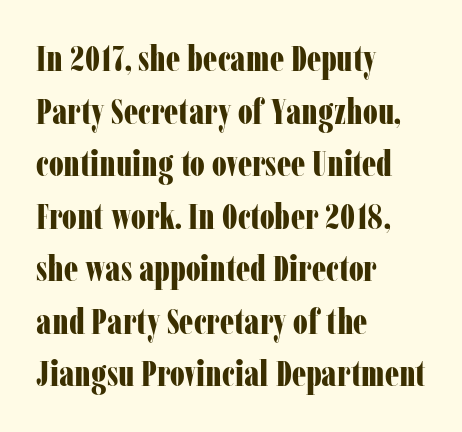
These words are printed bold, with thick strokes throughout. Decoration check: the copy has no underline. The face used here is proportionally spaced, like ordinary book or web type. Look at the tracking — it's just the regular setting, nothing added.
